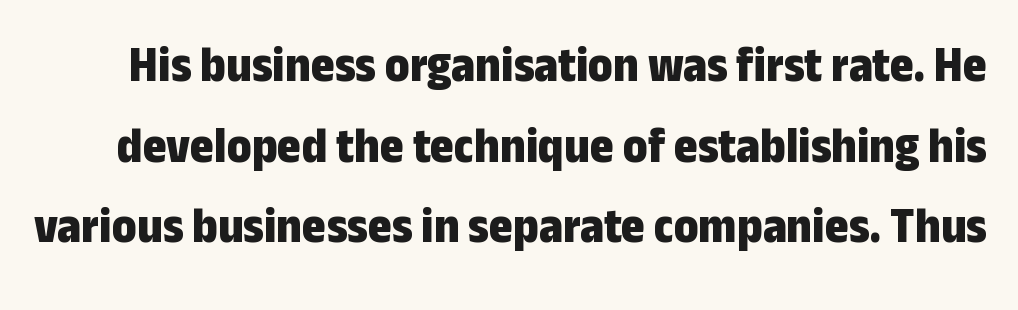
The image shows 51 px bold, condensed sans-serif type, upright; set normal line spacing (1.58x), normal letter spacing, not underlined; low stroke contrast and a medium x-height.
